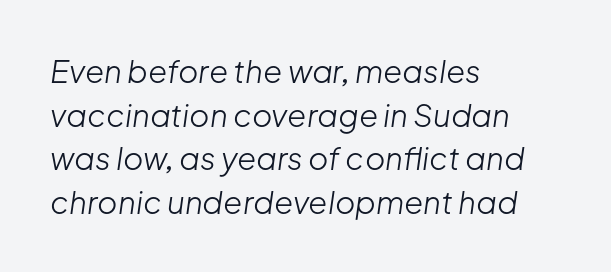
Q: Is the text bold? A: No.
Q: Is the text italic (slanted)? A: Yes, it leans right by about 8 degrees.
Q: Is the text underlined? A: No.
Q: How is the paragraph aligned? A: Left-aligned.
Q: Is the spacing between letters normal or unusually wide? A: Normal.
Q: Is the spacing between lines tight, normal or loose? A: Normal.
Q: Width (condensed, normal, or wide)? A: Normal.
Q: Stroke contrast? A: Low.
Q: x-height? A: Medium.
Q: Monospaced? A: No.
